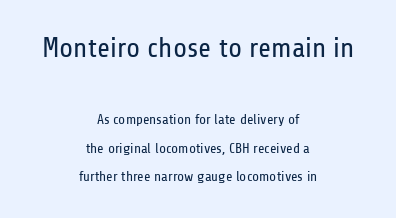
Posture: straight, roman, zero tilt. Font category for this specimen: sans-serif. Reading top to bottom, the characters get smaller at the block break. Short and long lines alike share a common midpoint. If you measured baseline to baseline, you'd find a long distance. Does extra space separate the letters? No, they use regular spacing.
